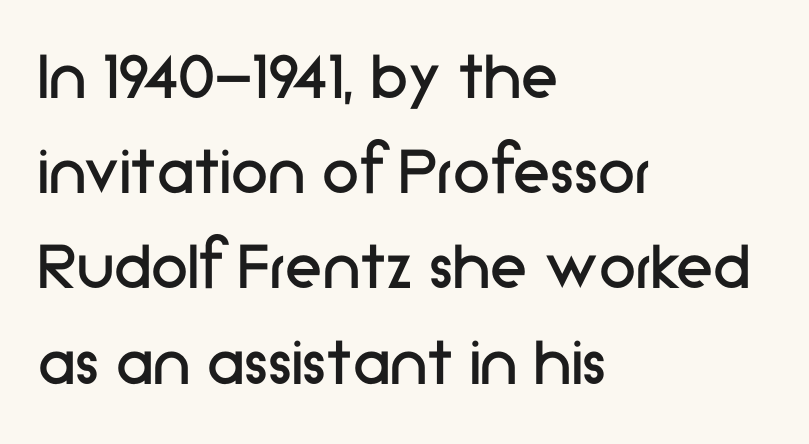
The image shows 75 px regular-weight sans-serif type, upright; set left-aligned, normal line spacing (1.27x), normal letter spacing, not underlined; low stroke contrast and a medium x-height.
